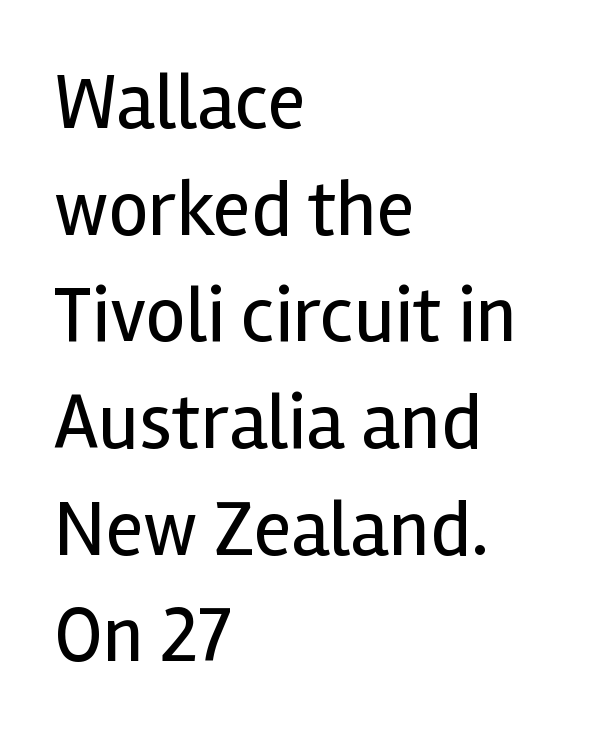
{"serif": "no", "italic": "no", "bold": "no", "weight": "regular", "width": "normal", "x_height": "medium", "monospaced": "no", "underline": "no", "align": "left", "line_spacing": "normal", "line_spacing_ratio": 1.35, "letter_spacing": "normal", "letter_spacing_em": 0.0, "glyph_px": 79}
